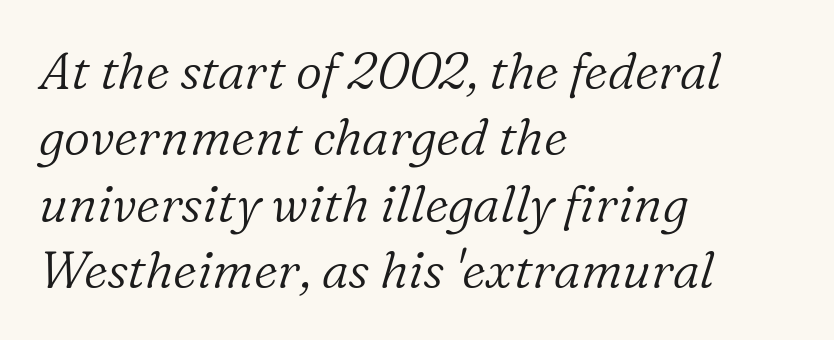
Q: Is the text bold? A: No.
Q: Is the text italic (slanted)? A: Yes, it leans right by about 16 degrees.
Q: Is the typeface a serif or a sans-serif typeface? A: Serif.
Q: Is the text underlined? A: No.
Q: How is the paragraph aligned? A: Left-aligned.
Q: Is the spacing between letters normal or unusually wide? A: Normal.
Q: Is the spacing between lines tight, normal or loose? A: Normal.
Q: Width (condensed, normal, or wide)? A: Normal.
Q: Stroke contrast? A: Low.
Q: x-height? A: Medium.
Q: Monospaced? A: No.
